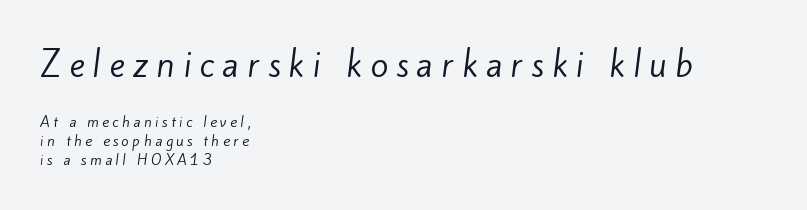
The image shows 33 px regular-weight sans-serif type; set left-aligned, normal line spacing (1.35x), unusually wide letter spacing (+0.25 em), not underlined; the first (top) block is 2.36x larger; low stroke contrast and a small x-height.
